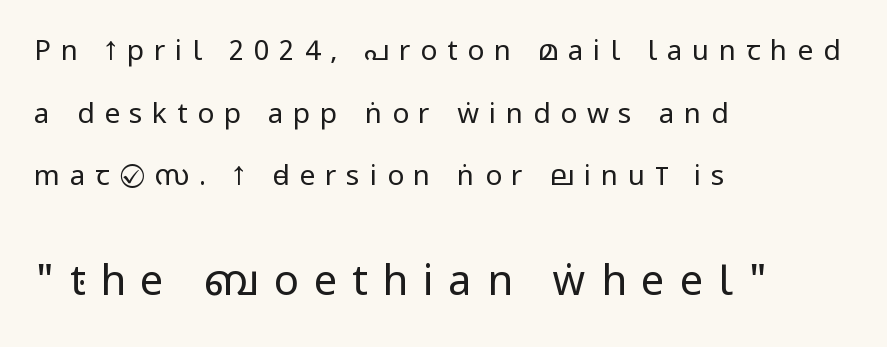
{"serif": "no", "italic": "no", "bold": "no", "weight": "regular", "width": "condensed", "stroke_contrast": "low", "x_height": "large", "monospaced": "no", "underline": "no", "align": "left", "line_spacing": "loose", "line_spacing_ratio": 2.24, "letter_spacing": "wide", "letter_spacing_em": 0.35, "larger_block": "second", "size_ratio": 1.5, "glyph_px": 42}
